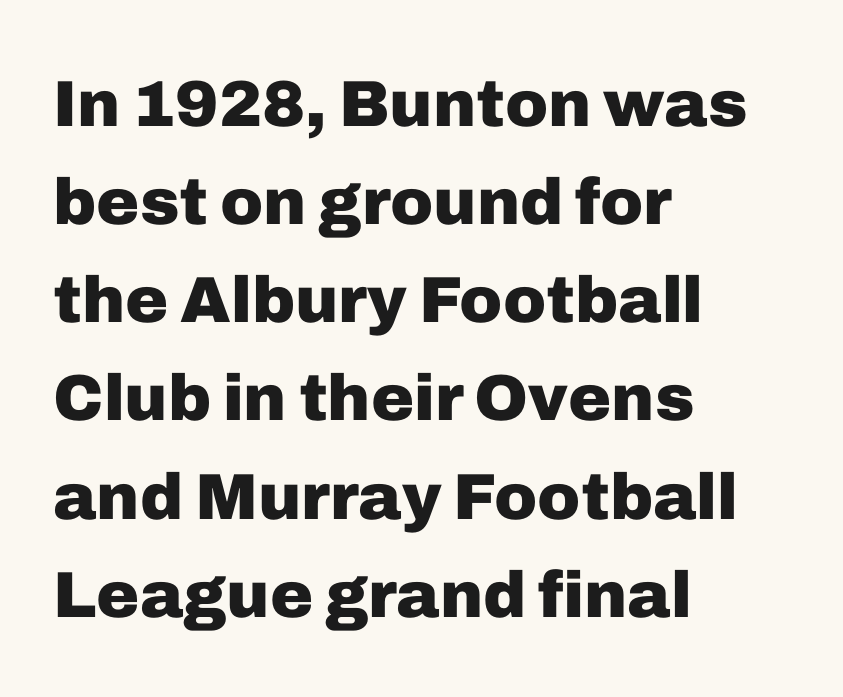
Font category for this specimen: sans-serif. Chunky letters — that's bold for sure. How are the letters spaced? Ordinarily, with no added tracking. Honestly, there is no underline to notice here at all. Do the characters align in a grid? No, the font is proportional.
